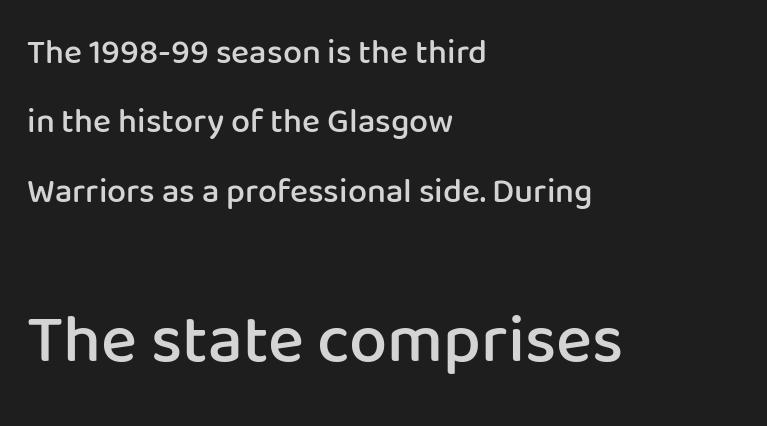
The image shows 68 px semibold sans-serif type, upright; set left-aligned, loose line spacing (2.04x), normal letter spacing, not underlined; the second (bottom) block is 2.0x larger; low stroke contrast and a medium x-height.
